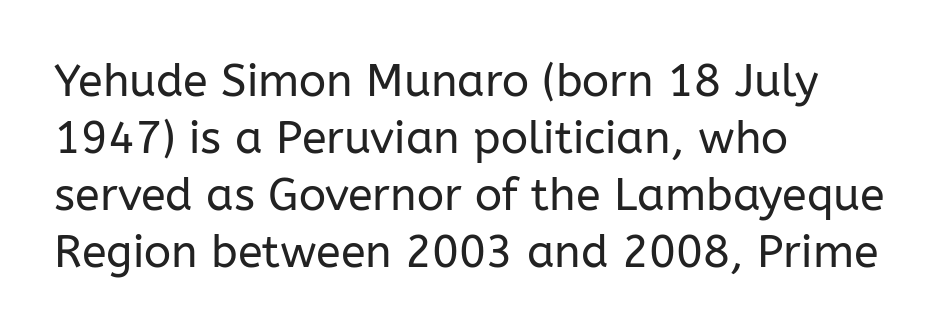
Where is the straight margin? On the left. A bare baseline throughout the passage. No heavy texture on the line: the type isn't bold. Rows of type keep a routine distance in the vertical direction.
